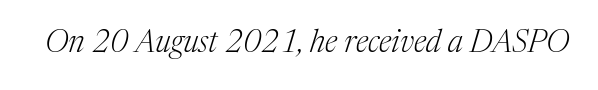
{"serif": "yes", "italic": "yes", "lean": "right", "slant_degrees": 17, "bold": "no", "weight": "light", "width": "normal", "stroke_contrast": "medium", "x_height": "medium", "monospaced": "no", "underline": "no", "letter_spacing": "normal", "letter_spacing_em": 0.0, "glyph_px": 31}
